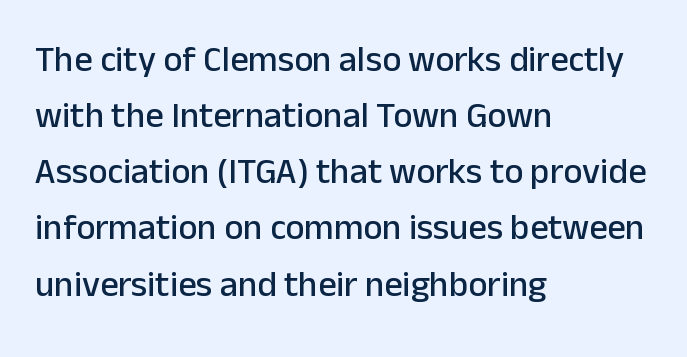
The specimen omits any rule beneath the text block's lines. Standard letterfit; no display-style spreading of the glyphs. Unlike italic type, these characters show no tilt at all. A typesetter would call this proportional, since set widths differ per character. Rows of type keep a routine distance in the vertical direction. Is the block centered? No — it sits flush against the left margin.
